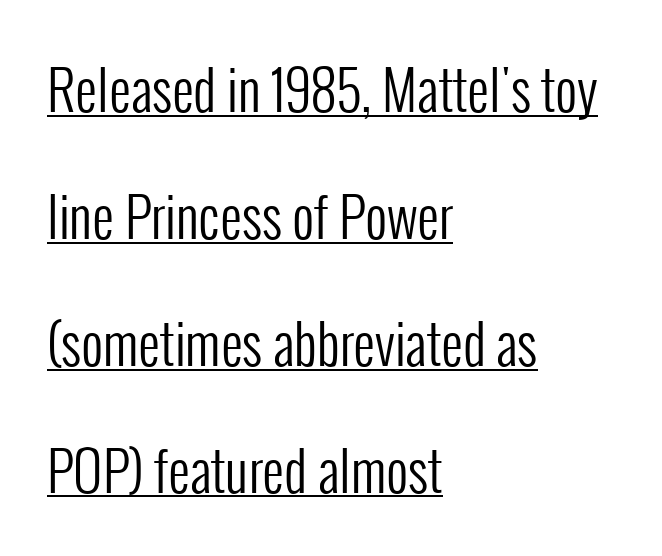
Q: Is the text bold? A: No.
Q: Is the text italic (slanted)? A: No, it is upright.
Q: Is the typeface a serif or a sans-serif typeface? A: Sans-serif.
Q: Is the text underlined? A: Yes.
Q: How is the paragraph aligned? A: Left-aligned.
Q: Is the spacing between letters normal or unusually wide? A: Normal.
Q: Is the spacing between lines tight, normal or loose? A: Loose.
Q: Width (condensed, normal, or wide)? A: Condensed.
Q: Stroke contrast? A: Low.
Q: x-height? A: Medium.
Q: Monospaced? A: No.
